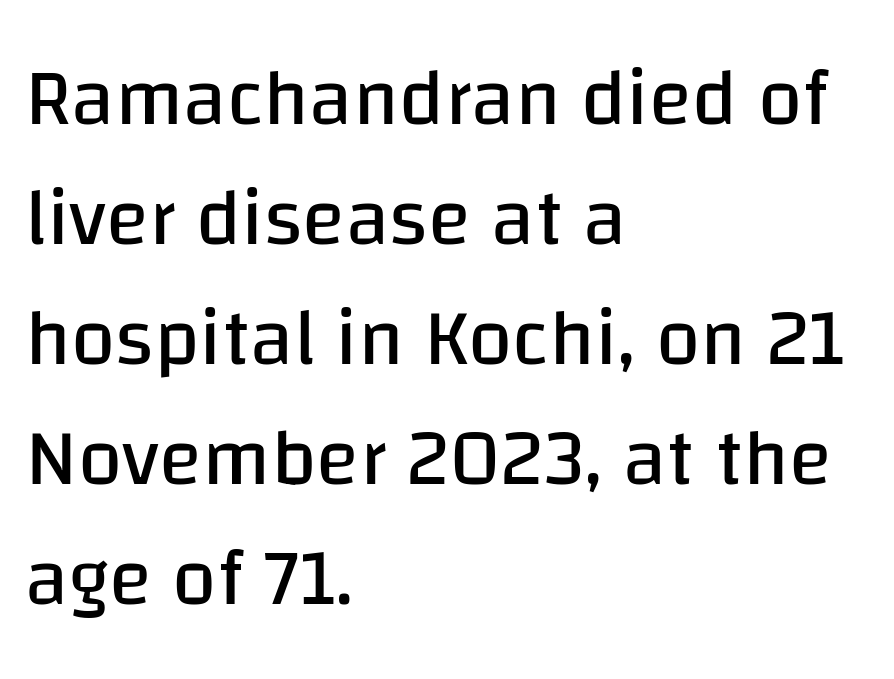
Descenders are the only things crossing below the line. No extra ink here — the face is not bold. Typographically, this falls in the sans-serif category. Leading: standard. No italicization has been applied; the sample stays upright.
